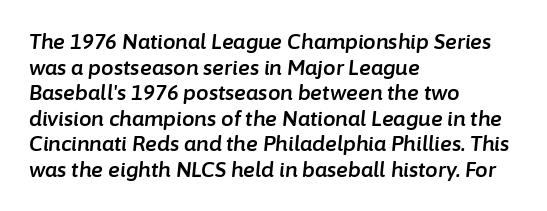
The image shows 20 px text type, italic (leaning right); set left-aligned, normal line spacing (1.28x), normal letter spacing, not underlined.
